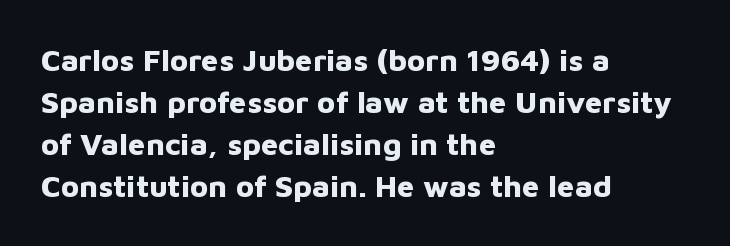
You can tell it's not italic because the verticals are truly vertical. The rows are spaced the way most documents space them. The type is set solid horizontally, with unmodified tracking. Clear beneath every line of the passage.
